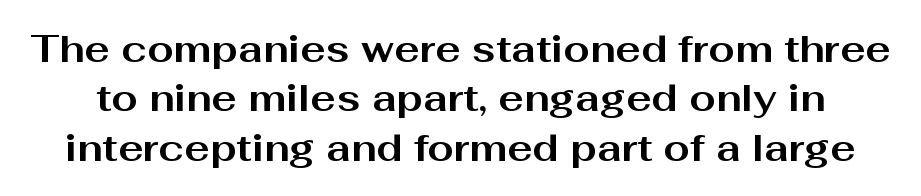
The image shows 38 px bold, wide sans-serif type, upright; set normal line spacing (1.3x), normal letter spacing, not underlined; medium stroke contrast and a medium x-height.
